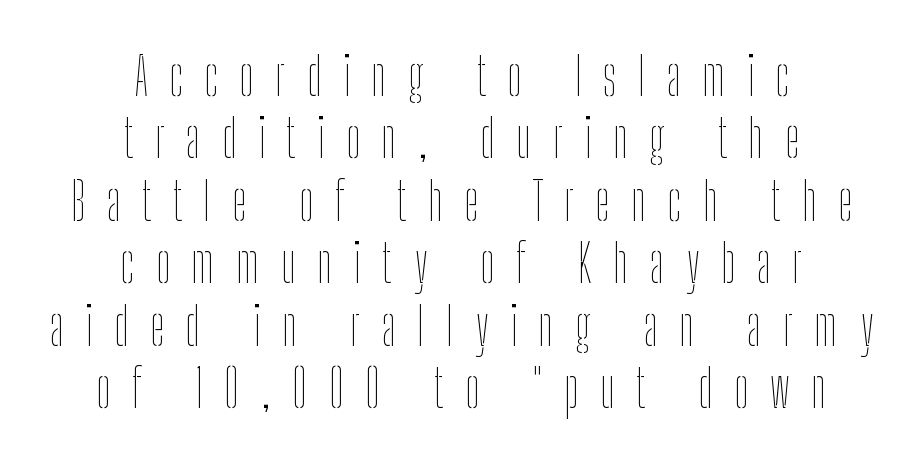
Q: Is the text bold? A: No.
Q: Is the text italic (slanted)? A: No, it is upright.
Q: Is the text underlined? A: No.
Q: How is the paragraph aligned? A: Centered.
Q: Is the spacing between letters normal or unusually wide? A: Unusually wide.
Q: Width (condensed, normal, or wide)? A: Condensed.
Q: Stroke contrast? A: Low.
Q: x-height? A: Medium.
Q: Monospaced? A: No.
